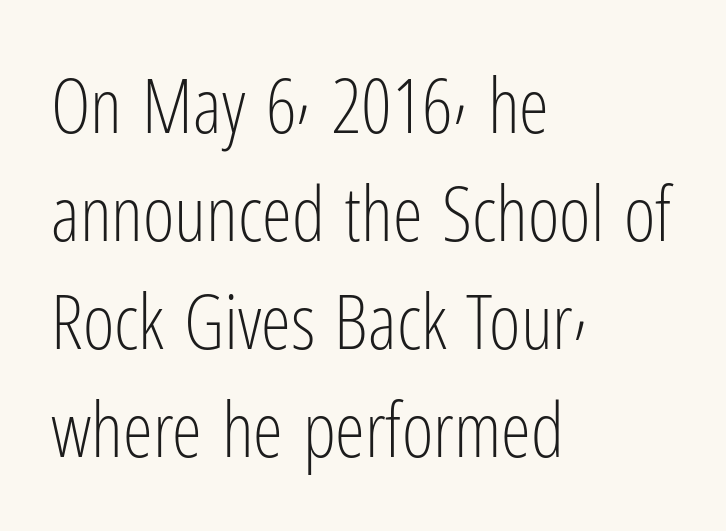
The text block is weighted toward the left margin, trailing off unevenly rightward. The space directly below the letters is spotless. The line texture is even and compact thanks to regular tracking. No heavy texture on the line: the type isn't bold. Ascenders rise straight up at ninety degrees.
